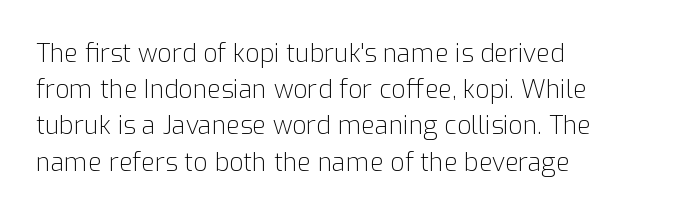
The cut favours lightness, reaching ordinary text weight at its darkest. Left-aligned paragraph, ragged on the right. There is no visible air inserted between adjacent glyphs. Has an underline been added? It has not. Upright lettering throughout. Leading matches the norm, producing a regular column.
